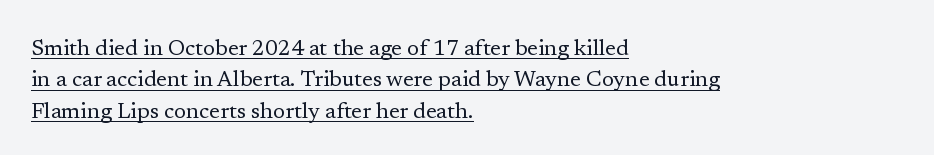
{"italic": "no", "bold": "no", "underline": "yes", "align": "left", "line_spacing": "normal", "line_spacing_ratio": 1.43, "letter_spacing": "normal", "letter_spacing_em": 0.0, "glyph_px": 22}
